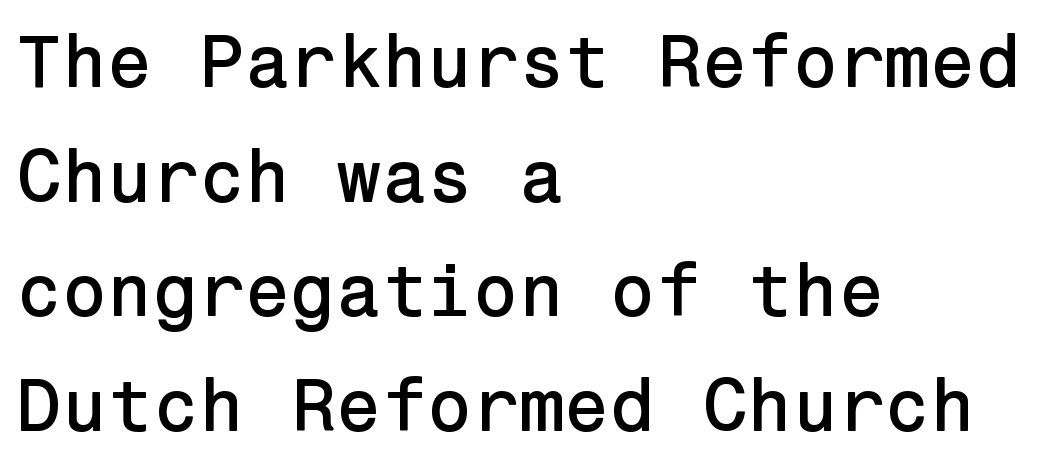
The rag falls on the right side of this text block. Default kerning and tracking; the words read as compact shapes. The typography opts for an upright posture over an oblique one. Does the type have serifs? No, each stem ends abruptly. The zone under the glyphs is completely vacant.
